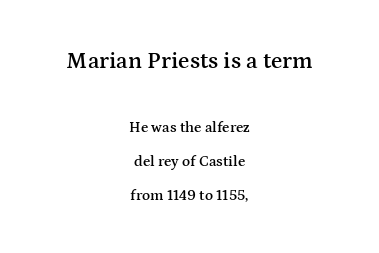
Widely set lines give the paragraph a tall, airy silhouette. Does the lettering tilt? It doesn't — this is upright. Plain, unruled lines of type. The gaps between neighbouring characters are ordinary and unremarkable.
